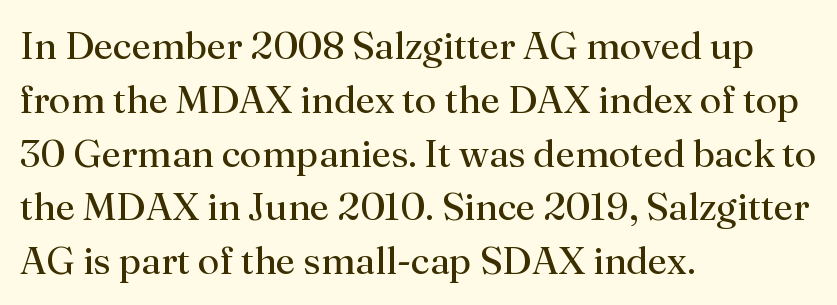
The image shows 39 px regular-weight serif type, upright; set left-aligned, normal line spacing (1.38x), normal letter spacing, not underlined; medium stroke contrast and a small x-height.
